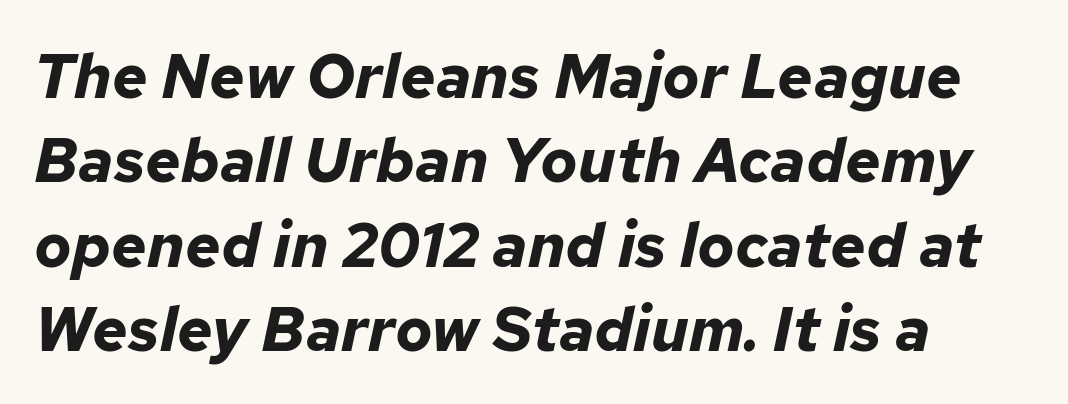
{"italic": "yes", "lean": "right", "slant_degrees": 12, "bold": "yes", "weight": "bold", "width": "normal", "stroke_contrast": "low", "x_height": "medium", "monospaced": "no", "underline": "no", "align": "left", "line_spacing": "normal", "line_spacing_ratio": 1.36, "letter_spacing": "normal", "letter_spacing_em": 0.0, "glyph_px": 62}
